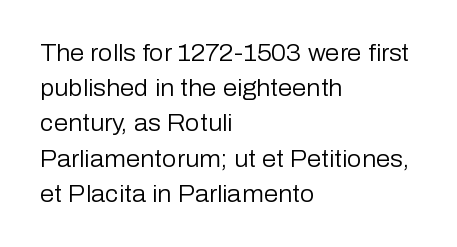
Q: Is the text bold? A: No.
Q: Is the text italic (slanted)? A: No, it is upright.
Q: Is the text underlined? A: No.
Q: How is the paragraph aligned? A: Left-aligned.
Q: Is the spacing between letters normal or unusually wide? A: Normal.
Q: Is the spacing between lines tight, normal or loose? A: Normal.
